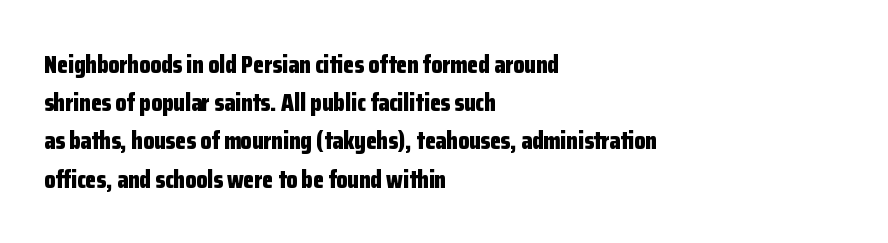
{"italic": "no", "bold": "yes", "underline": "no", "align": "left", "line_spacing": "normal", "line_spacing_ratio": 1.53, "letter_spacing": "normal", "letter_spacing_em": 0.0, "glyph_px": 25}
